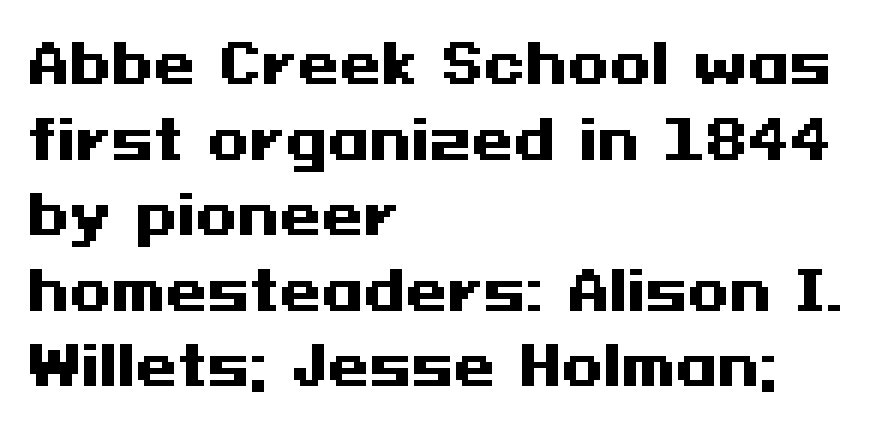
Q: Is the text bold? A: Yes.
Q: Is the text italic (slanted)? A: No, it is upright.
Q: Is the typeface a serif or a sans-serif typeface? A: Sans-serif.
Q: Is the text underlined? A: No.
Q: How is the paragraph aligned? A: Left-aligned.
Q: Is the spacing between letters normal or unusually wide? A: Normal.
Q: Is the spacing between lines tight, normal or loose? A: Normal.
Q: Width (condensed, normal, or wide)? A: Wide.
Q: Stroke contrast? A: Medium.
Q: x-height? A: Medium.
